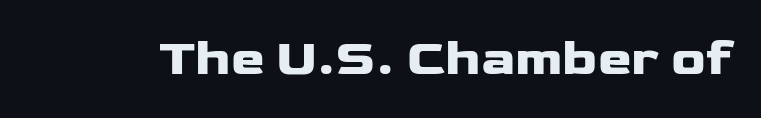
Note: no serifs on the glyphs. The glyphs are unaccompanied by any horizontal stroke below them. Tracking value appears to be zero — textbook default spacing. Spacing verdict: proportional, widths tailored to each character. The lettering holds an erect, upright posture throughout.
